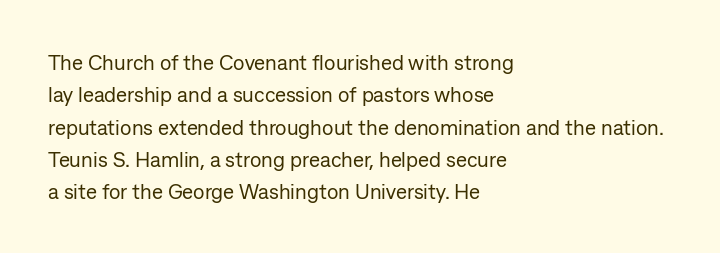
Q: Is the text bold? A: No.
Q: Is the text italic (slanted)? A: No, it is upright.
Q: Is the text underlined? A: No.
Q: How is the paragraph aligned? A: Left-aligned.
Q: Is the spacing between letters normal or unusually wide? A: Normal.
Q: Is the spacing between lines tight, normal or loose? A: Normal.
